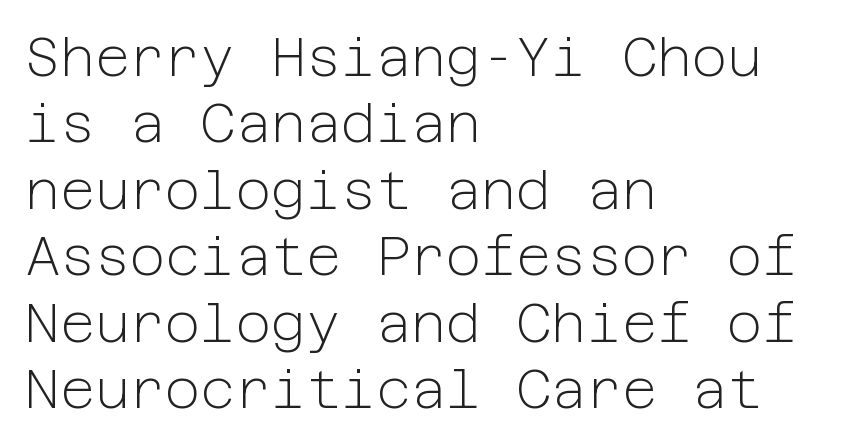
A light-to-regular cut is what we see here. The rendering keeps characters at their native spacing. Layout note: lines flush left. Bare-footed words on every line.
